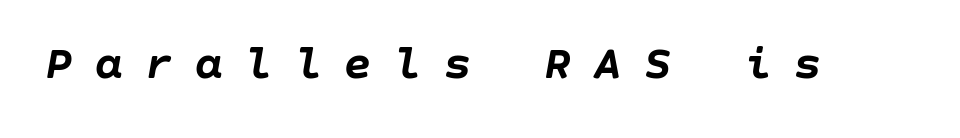
{"italic": "yes", "lean": "right", "slant_degrees": 10, "bold": "yes", "weight": "semibold", "width": "normal", "stroke_contrast": "low", "x_height": "large", "underline": "no", "letter_spacing": "wide", "letter_spacing_em": 0.44, "glyph_px": 48}
